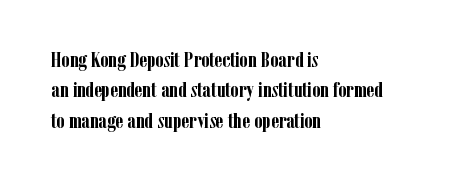
The image shows 21 px bold type, upright; set left-aligned, normal line spacing (1.45x), normal letter spacing, not underlined.
